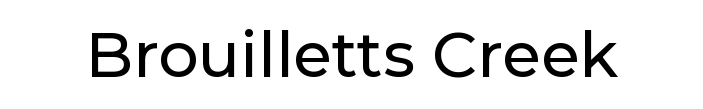
In terms of letterspacing, this is plain default setting. These lines are rendered in a variable-pitch font. Lines of text with bare space underneath. Typographically, this falls in the sans-serif category. Rendered with straight, roman letterforms.
